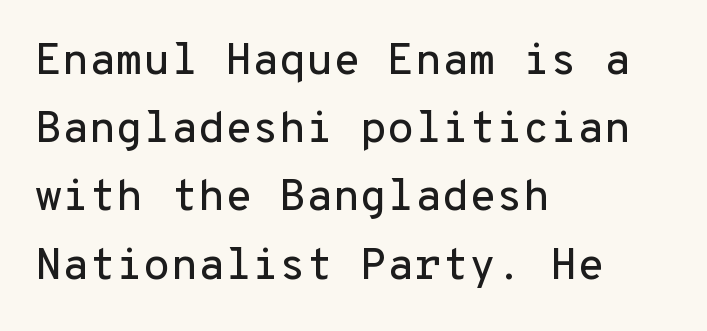
The text block is weighted toward the left margin, trailing off unevenly rightward. The foot of each line stays bare and open. This is roman type, the default non-slanted kind. This sample has the even, mechanical cadence of fixed-width lettering. Normally led — the rows are evenly, conventionally spaced.
